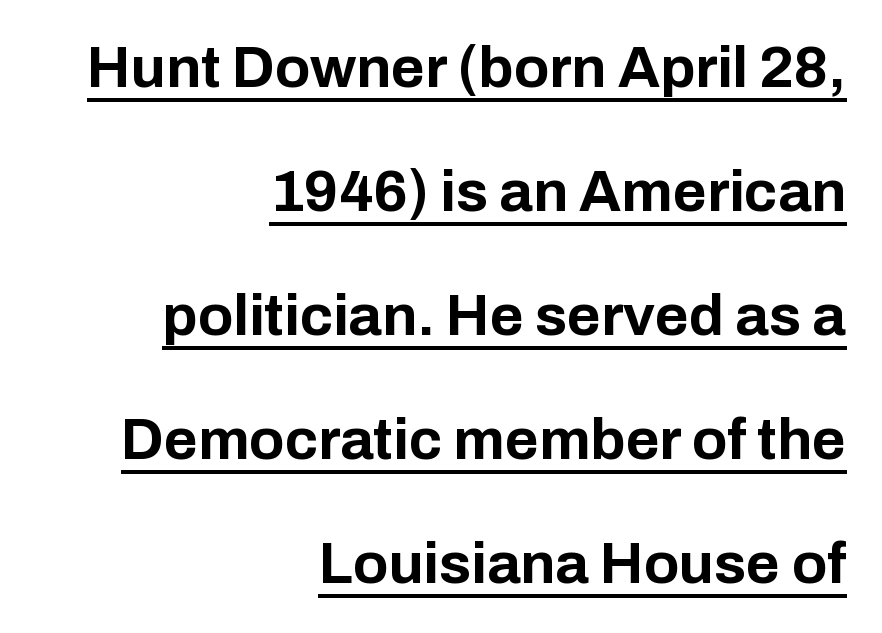
{"serif": "no", "italic": "no", "bold": "yes", "weight": "bold", "width": "normal", "stroke_contrast": "low", "x_height": "medium", "monospaced": "no", "underline": "yes", "align": "right", "line_spacing": "loose", "line_spacing_ratio": 2.14, "letter_spacing": "normal", "letter_spacing_em": 0.0, "glyph_px": 58}
